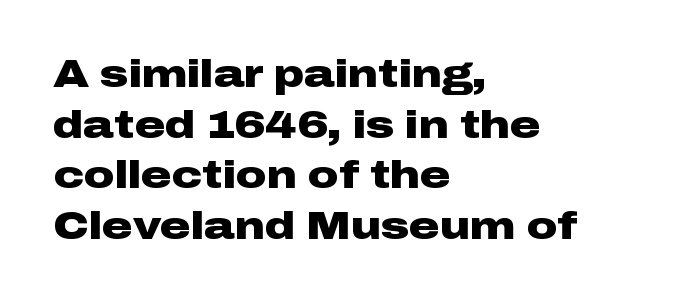
{"serif": "no", "italic": "no", "bold": "yes", "weight": "heavy", "width": "wide", "stroke_contrast": "low", "x_height": "medium", "monospaced": "no", "underline": "no", "align": "left", "line_spacing": "normal", "line_spacing_ratio": 1.33, "letter_spacing": "normal", "letter_spacing_em": 0.0, "glyph_px": 38}
